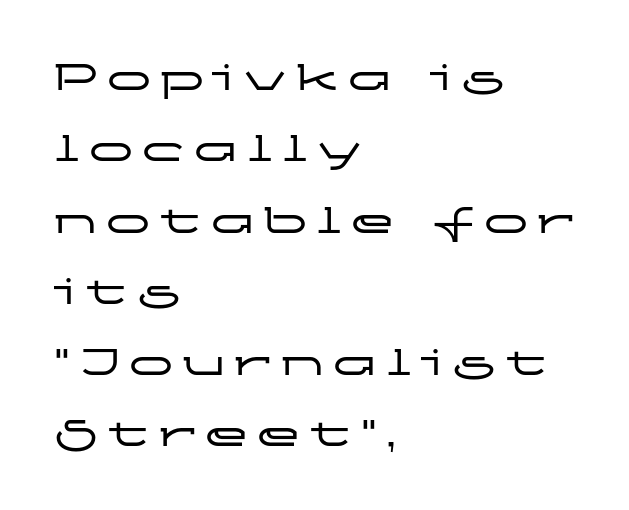
The image shows 44 px wide sans-serif type, upright; set left-aligned, normal line spacing (1.62x), unusually wide letter spacing (+0.2 em), not underlined; low stroke contrast and a medium x-height.
